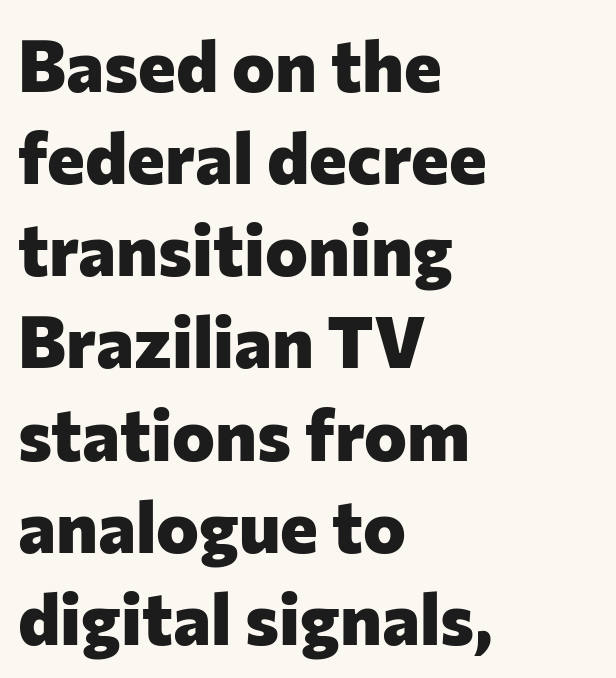
{"serif": "no", "italic": "no", "bold": "yes", "weight": "heavy", "width": "normal", "stroke_contrast": "low", "x_height": "medium", "monospaced": "no", "underline": "no", "align": "left", "line_spacing": "normal", "line_spacing_ratio": 1.28, "letter_spacing": "normal", "letter_spacing_em": 0.0, "glyph_px": 72}
